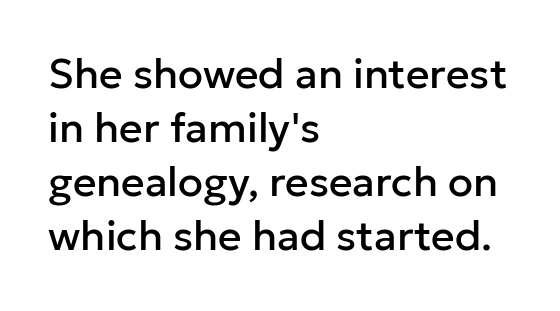
The image shows 41 px sans-serif type, upright; set left-aligned, normal line spacing (1.32x), normal letter spacing, not underlined; low stroke contrast and a medium x-height.
